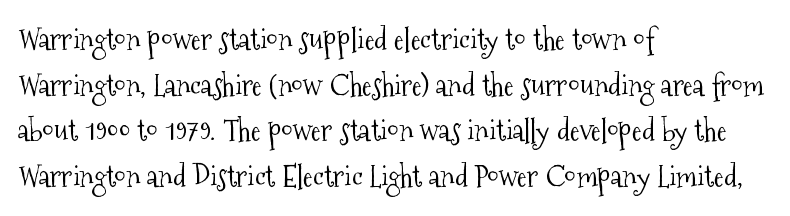
The words here are not underlined. If you drew a ruler down the left edge, every line would touch it. Each letter keeps its own natural width here, so spacing adapts to shape. No extra tracking has been applied to these lines. The cut favours lightness, reaching ordinary text weight at its darkest. Summary of vertical rhythm: regular, with standard interline spacing.
